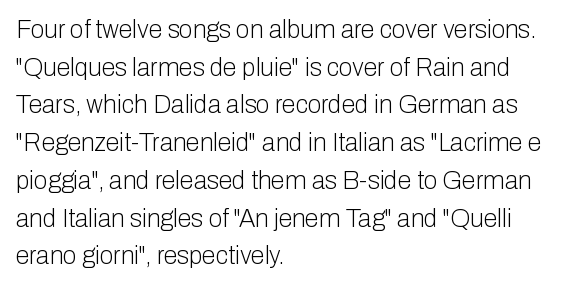
{"italic": "no", "bold": "no", "underline": "no", "align": "left", "line_spacing": "normal", "line_spacing_ratio": 1.51, "letter_spacing": "normal", "letter_spacing_em": 0.0, "glyph_px": 25}
